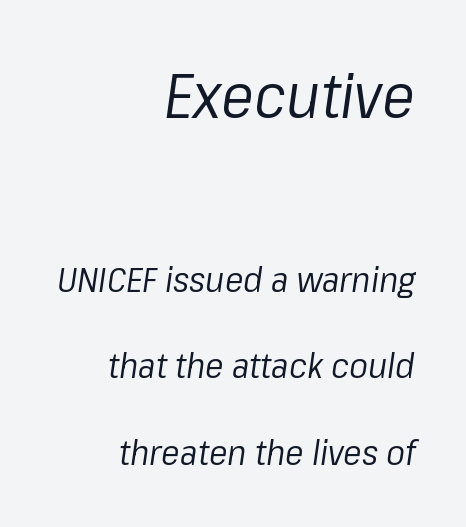
Q: Is the text bold? A: No.
Q: Is the text italic (slanted)? A: Yes, it leans right by about 8 degrees.
Q: Is the text underlined? A: No.
Q: How is the paragraph aligned? A: Right-aligned.
Q: Is the spacing between letters normal or unusually wide? A: Normal.
Q: Is the spacing between lines tight, normal or loose? A: Loose.
Q: Which block of text is set in a larger size, the first (top) or the second (bottom)? A: The first (top) one.
Q: Width (condensed, normal, or wide)? A: Normal.
Q: Stroke contrast? A: Low.
Q: x-height? A: Medium.
Q: Monospaced? A: No.
